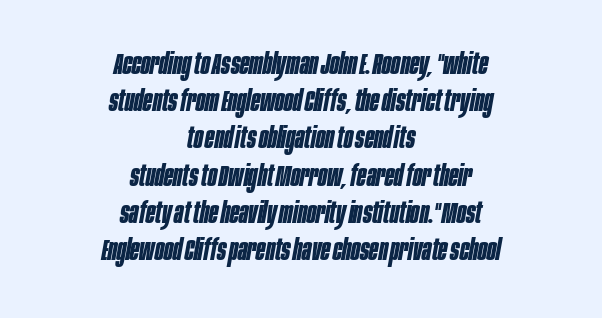
{"italic": "yes", "lean": "right", "slant_degrees": 10, "bold": "yes", "weight": "bold", "width": "condensed", "stroke_contrast": "low", "x_height": "large", "monospaced": "no", "underline": "no", "align": "center", "line_spacing_ratio": 1.24, "letter_spacing": "normal", "letter_spacing_em": 0.0, "glyph_px": 30}
